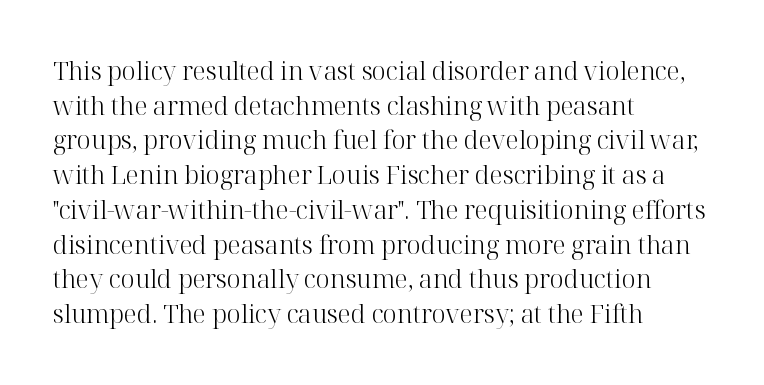
Q: Is the text bold? A: No.
Q: Is the text italic (slanted)? A: No, it is upright.
Q: Is the text underlined? A: No.
Q: How is the paragraph aligned? A: Left-aligned.
Q: Is the spacing between letters normal or unusually wide? A: Normal.
Q: Is the spacing between lines tight, normal or loose? A: Normal.
